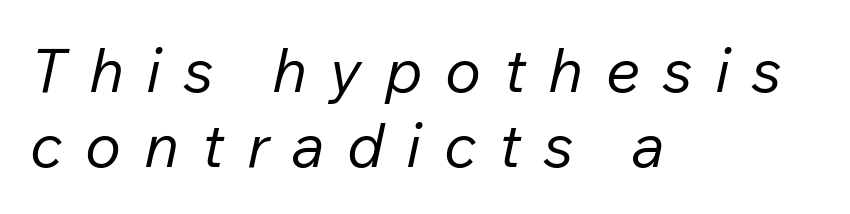
{"italic": "yes", "lean": "right", "slant_degrees": 12, "bold": "no", "weight": "regular", "width": "normal", "stroke_contrast": "low", "x_height": "medium", "monospaced": "no", "underline": "no", "align": "left", "line_spacing_ratio": 1.23, "letter_spacing": "wide", "letter_spacing_em": 0.37, "glyph_px": 61}
